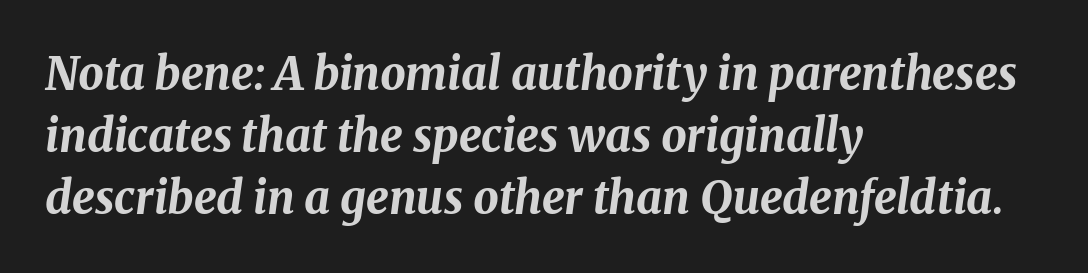
{"italic": "yes", "lean": "right", "slant_degrees": 8, "bold": "yes", "weight": "bold", "width": "normal", "stroke_contrast": "medium", "x_height": "medium", "monospaced": "no", "underline": "no", "align": "left", "line_spacing": "normal", "line_spacing_ratio": 1.38, "letter_spacing": "normal", "letter_spacing_em": 0.0, "glyph_px": 45}
